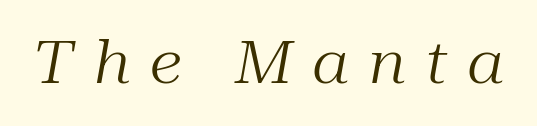
Q: Is the text bold? A: No.
Q: Is the text italic (slanted)? A: Yes, it leans right by about 10 degrees.
Q: Is the typeface a serif or a sans-serif typeface? A: Serif.
Q: Is the text underlined? A: No.
Q: Is the spacing between letters normal or unusually wide? A: Unusually wide.
Q: Width (condensed, normal, or wide)? A: Normal.
Q: Stroke contrast? A: Medium.
Q: x-height? A: Medium.
Q: Monospaced? A: No.
